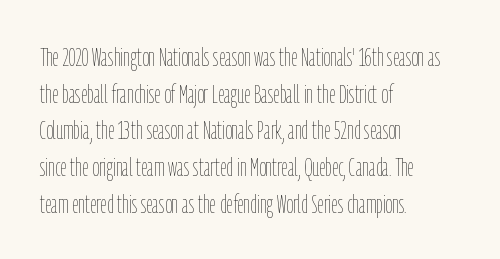
Q: Is the text bold? A: No.
Q: Is the text italic (slanted)? A: No, it is upright.
Q: Is the text underlined? A: No.
Q: How is the paragraph aligned? A: Left-aligned.
Q: Is the spacing between letters normal or unusually wide? A: Normal.
Q: Is the spacing between lines tight, normal or loose? A: Normal.
